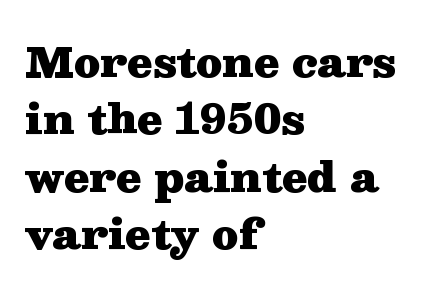
{"serif": "yes", "italic": "no", "bold": "yes", "weight": "heavy", "width": "wide", "stroke_contrast": "medium", "x_height": "medium", "monospaced": "no", "underline": "no", "align": "left", "line_spacing": "normal", "line_spacing_ratio": 1.4, "letter_spacing": "normal", "letter_spacing_em": 0.0, "glyph_px": 41}
